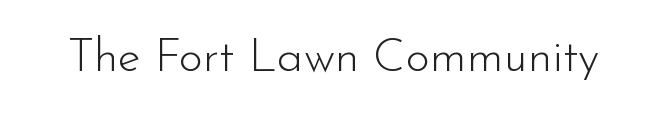
{"serif": "no", "italic": "no", "bold": "no", "weight": "light", "width": "normal", "stroke_contrast": "low", "x_height": "small", "monospaced": "no", "underline": "no", "letter_spacing": "normal", "letter_spacing_em": 0.0, "glyph_px": 47}
